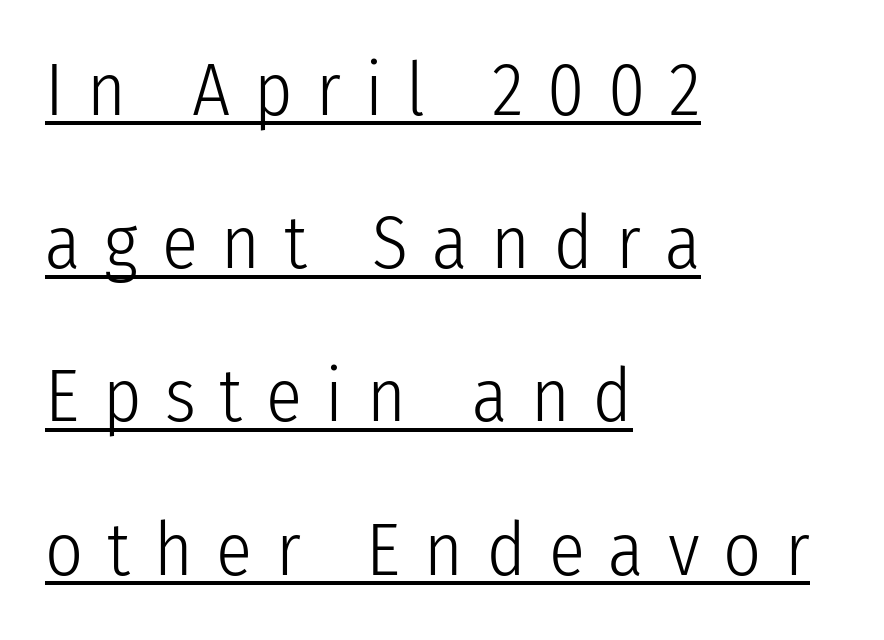
This sample has the flowing, uneven cadence of proportional lettering. Vertically, the passage feels expansive, rows floating well apart. Caption: multi-line text, flush left, ragged right. The face used here is rendered with a markedly widened letterfit. The typeface has the unassuming heft of standard copy or less. A typesetter would mark this as roman, not italic.
